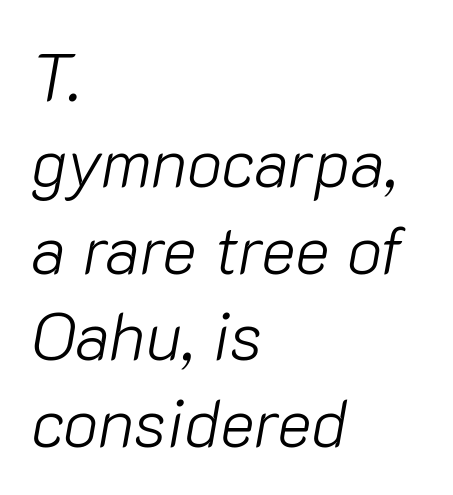
The image shows 66 px light type, italic (leaning right); set left-aligned, normal line spacing (1.31x), normal letter spacing, not underlined; low stroke contrast and a medium x-height.
